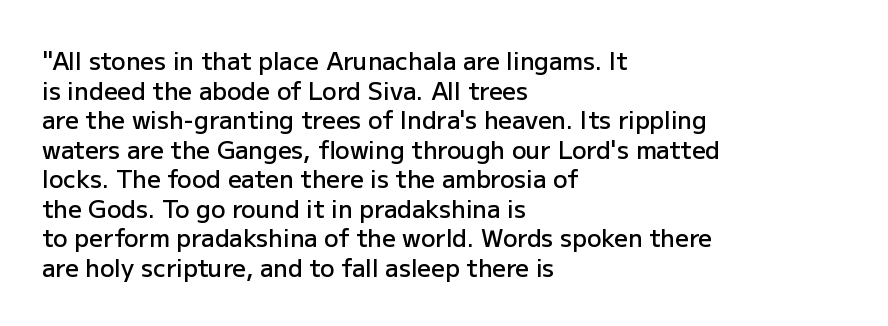
Q: Is the text bold? A: Semi-bold.
Q: Is the text italic (slanted)? A: No, it is upright.
Q: Is the text underlined? A: No.
Q: How is the paragraph aligned? A: Left-aligned.
Q: Is the spacing between letters normal or unusually wide? A: Normal.
